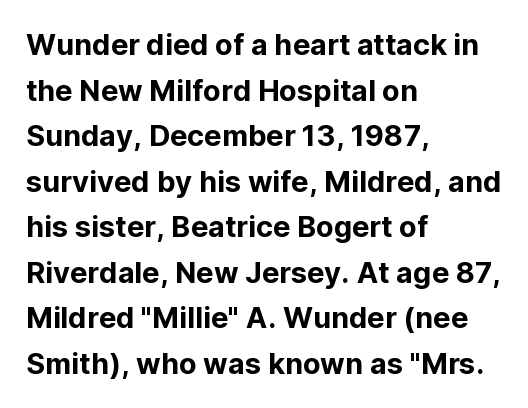
The image shows 29 px sans-serif type, upright; set left-aligned, normal line spacing (1.57x), normal letter spacing, not underlined; low stroke contrast and a medium x-height.
